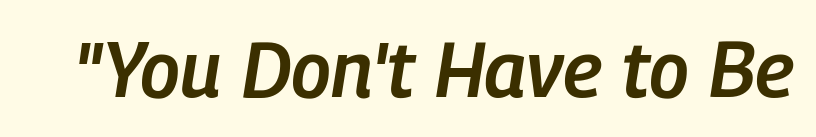
Spacing verdict: proportional, widths tailored to each character. The passage shown leans; its letterforms are oblique. Characters follow at the spacing the type designer built in. Honestly, there is no underline to notice here at all.
